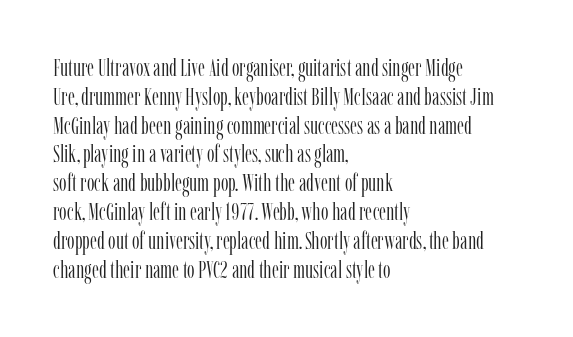
The image shows 24 px text type, upright; set left-aligned, line spacing 1.2x, normal letter spacing, not underlined.
